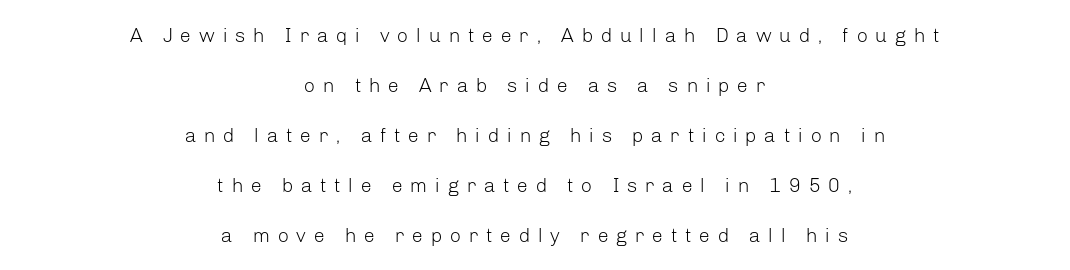
Q: Is the text bold? A: No.
Q: Is the text italic (slanted)? A: No, it is upright.
Q: Is the text underlined? A: No.
Q: How is the paragraph aligned? A: Centered.
Q: Is the spacing between letters normal or unusually wide? A: Unusually wide.
Q: Is the spacing between lines tight, normal or loose? A: Loose.
